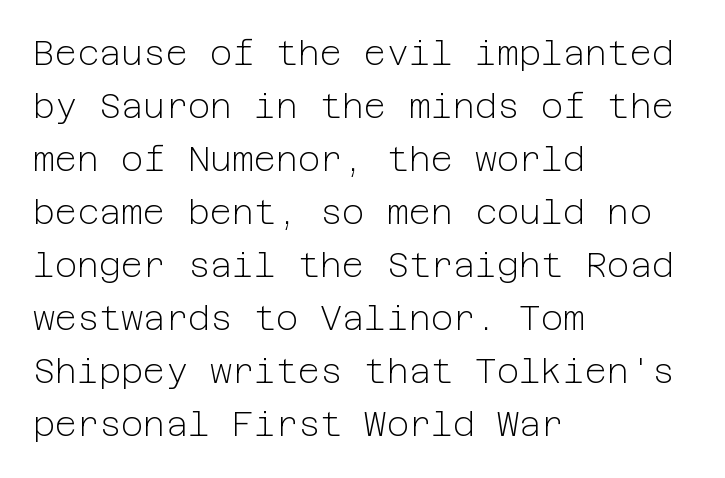
The image shows 34 px light sans-serif type, upright; set left-aligned, normal line spacing (1.56x), normal letter spacing, not underlined; low stroke contrast and a medium x-height.
